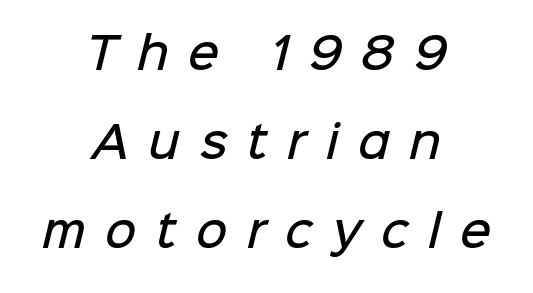
The image shows 43 px semibold sans-serif type; set centered, loose line spacing (2.07x), unusually wide letter spacing (+0.45 em), not underlined; low stroke contrast and a medium x-height.
